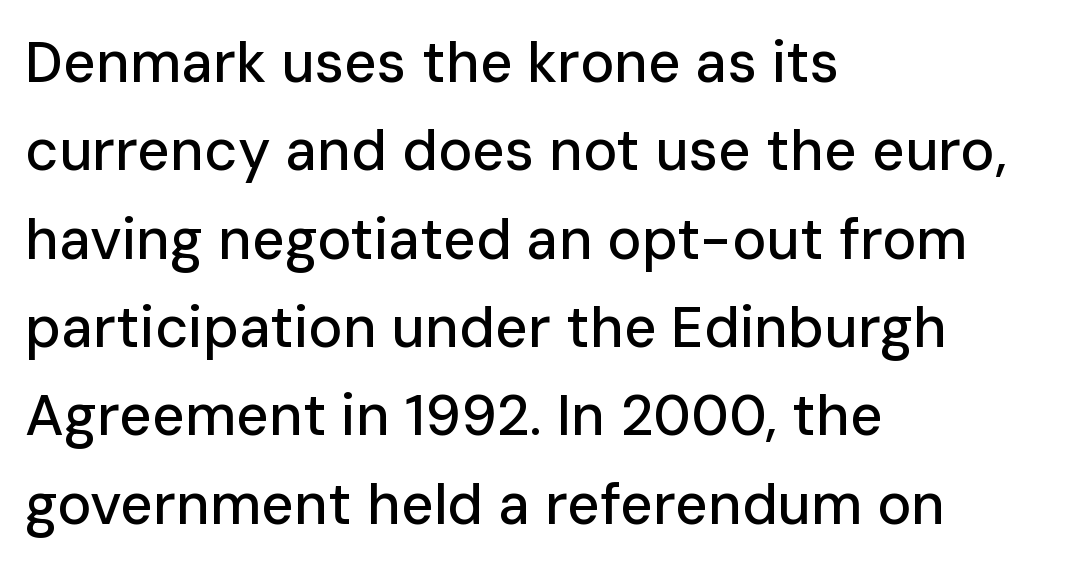
Q: Is the text italic (slanted)? A: No, it is upright.
Q: Is the typeface a serif or a sans-serif typeface? A: Sans-serif.
Q: Is the text underlined? A: No.
Q: How is the paragraph aligned? A: Left-aligned.
Q: Is the spacing between letters normal or unusually wide? A: Normal.
Q: Is the spacing between lines tight, normal or loose? A: Normal.
Q: Width (condensed, normal, or wide)? A: Normal.
Q: Stroke contrast? A: Low.
Q: x-height? A: Medium.
Q: Monospaced? A: No.
